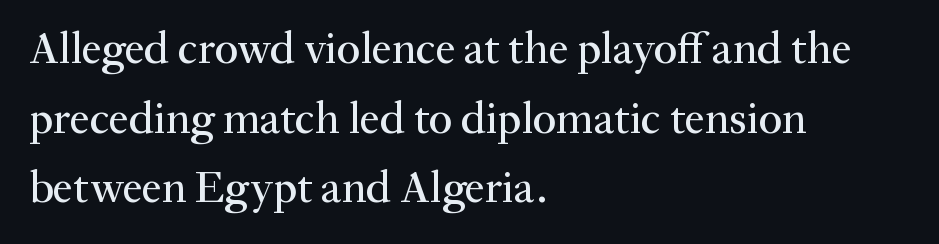
Q: Is the text italic (slanted)? A: No, it is upright.
Q: Is the typeface a serif or a sans-serif typeface? A: Serif.
Q: Is the text underlined? A: No.
Q: How is the paragraph aligned? A: Left-aligned.
Q: Is the spacing between letters normal or unusually wide? A: Normal.
Q: Is the spacing between lines tight, normal or loose? A: Normal.
Q: Width (condensed, normal, or wide)? A: Normal.
Q: Stroke contrast? A: Medium.
Q: x-height? A: Small.
Q: Monospaced? A: No.
